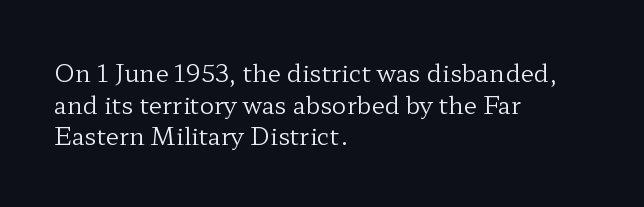
Leftover space on each line is placed entirely after the last word. The typesetting does not lean heavy: it is not bold. Honestly, the letter spacing is just normal — you wouldn't notice it. Underline: absent. If you drew a line through each stem, it would be perfectly vertical.
